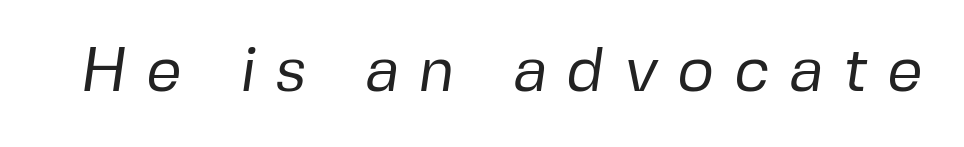
Quick note: underline off. Proportional: the letters do not fall into vertical columns. Serif or sans? Sans — the stroke terminals are bare. Heft: none added — not bold.
